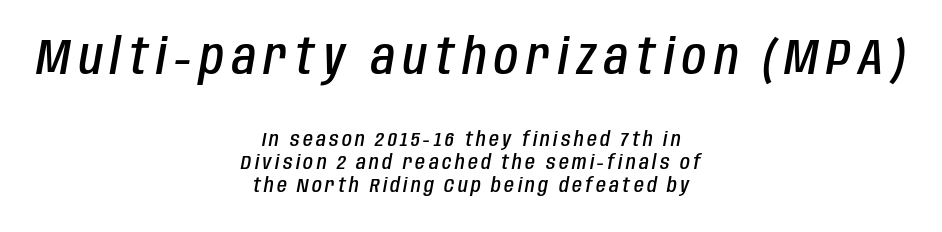
Q: Is the text bold? A: Semi-bold.
Q: Is the text italic (slanted)? A: Yes, it leans right by about 10 degrees.
Q: Is the text underlined? A: No.
Q: How is the paragraph aligned? A: Centered.
Q: Is the spacing between lines tight, normal or loose? A: Tight.
Q: Which block of text is set in a larger size, the first (top) or the second (bottom)? A: The first (top) one.
Q: Width (condensed, normal, or wide)? A: Condensed.
Q: Stroke contrast? A: Low.
Q: x-height? A: Large.
Q: Monospaced? A: No.
